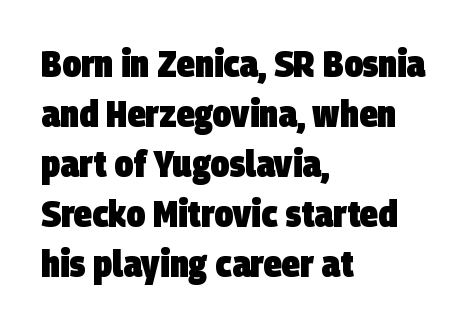
The image shows 37 px heavy, condensed sans-serif type; set left-aligned, normal line spacing (1.35x), normal letter spacing, not underlined; low stroke contrast and a large x-height.
